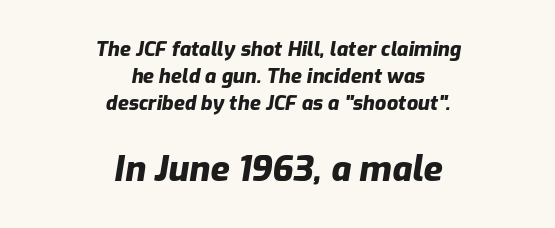
{"italic": "yes", "lean": "right", "slant_degrees": 9, "bold": "yes", "weight": "heavy", "width": "normal", "stroke_contrast": "low", "x_height": "medium", "monospaced": "no", "underline": "no", "align": "center", "line_spacing": "normal", "line_spacing_ratio": 1.36, "letter_spacing": "normal", "letter_spacing_em": 0.0, "larger_block": "second", "size_ratio": 1.75, "glyph_px": 35}
